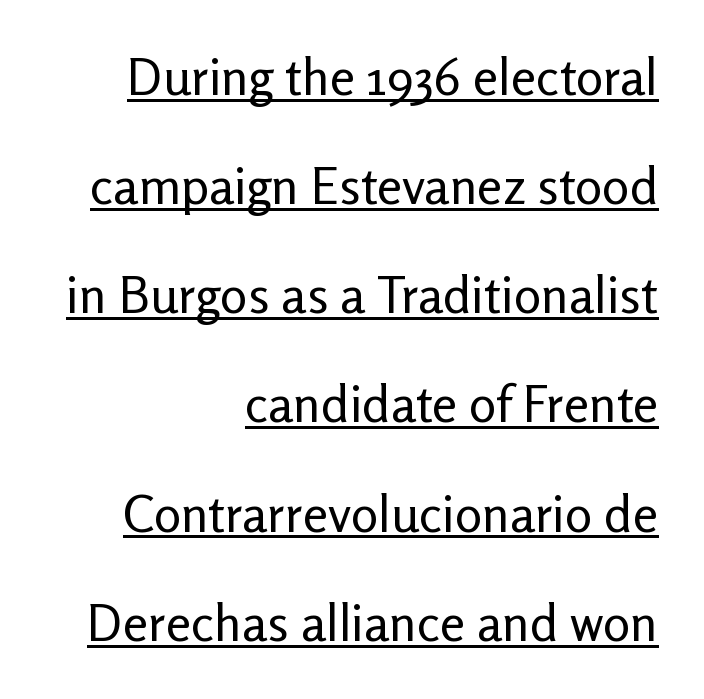
Does the leading feel generous? Absolutely, it's lavish. The designer went with a sans here, leaving each stem footless. Posture: upright roman. Where is the straight margin? On the right.
